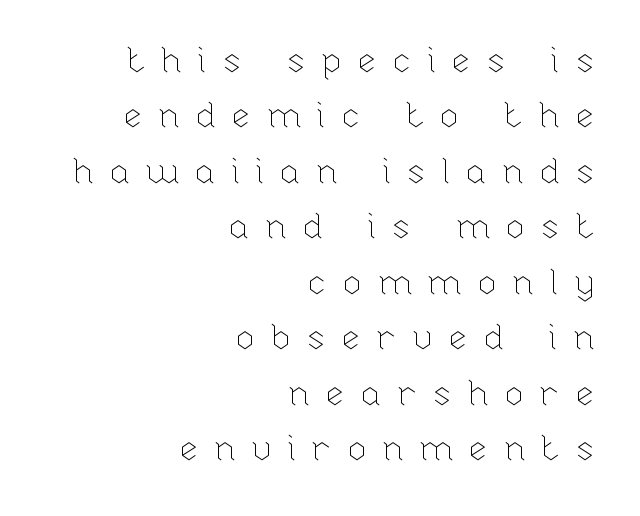
The image shows 36 px thin type, upright; set right-aligned, normal line spacing (1.54x), unusually wide letter spacing (+0.41 em), not underlined; low stroke contrast and a medium x-height.
